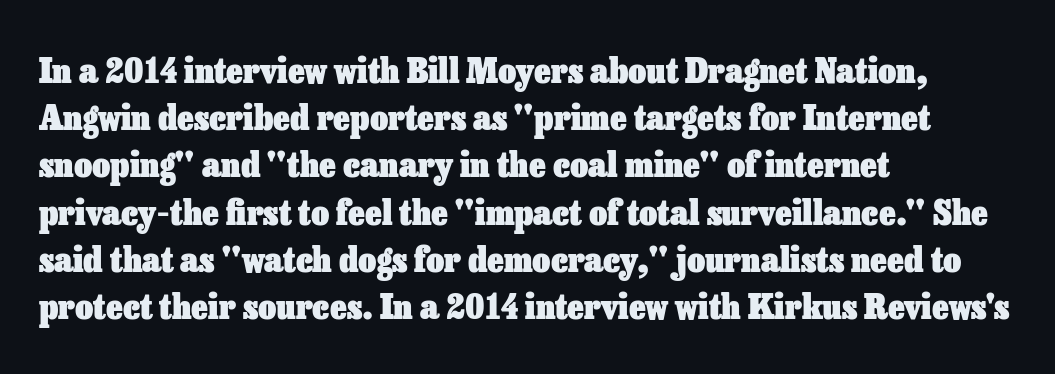
Q: Is the text bold? A: Yes.
Q: Is the text italic (slanted)? A: No, it is upright.
Q: Is the text underlined? A: No.
Q: How is the paragraph aligned? A: Left-aligned.
Q: Is the spacing between letters normal or unusually wide? A: Normal.
Q: Is the spacing between lines tight, normal or loose? A: Normal.
Q: Width (condensed, normal, or wide)? A: Normal.
Q: Stroke contrast? A: Low.
Q: x-height? A: Medium.
Q: Monospaced? A: No.
